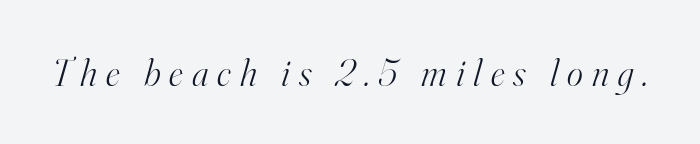
{"serif": "yes", "italic": "yes", "lean": "right", "slant_degrees": 16, "bold": "no", "weight": "light", "width": "normal", "stroke_contrast": "high", "x_height": "small", "monospaced": "no", "underline": "no", "letter_spacing": "wide", "letter_spacing_em": 0.24, "glyph_px": 38}
